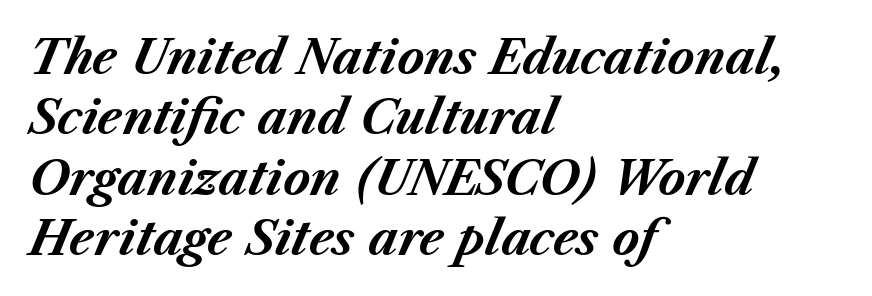
The image shows 46 px bold type, italic (leaning right); set left-aligned, normal line spacing (1.31x), normal letter spacing, not underlined; medium stroke contrast and a medium x-height.
